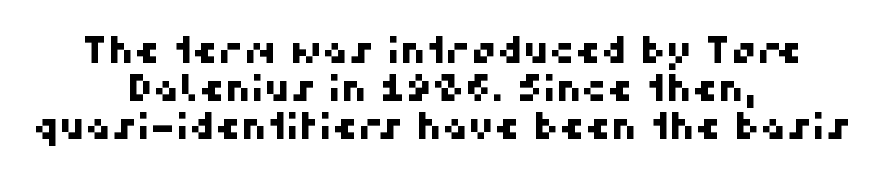
These lines huddle together more closely than default settings would place them. What stands out about the letter spacing? Nothing — it is the standard amount. Honestly, there is no underline to notice here at all. The passage shown is typed in a proportional face where columns would drift. Examine the stroke ends and you'll find no serifs. These lines are centered, leaving both edges ragged.
